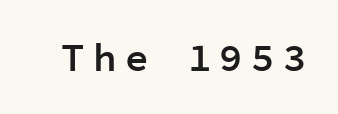
Spacing verdict: monospaced, one width for all characters. Bold? Not quite — semibold, heavier than regular but stopping short. Honestly, the letter spacing is so wide it's the main thing you notice. Type style note: lacks serifs. The passage shown is not underscored anywhere.
